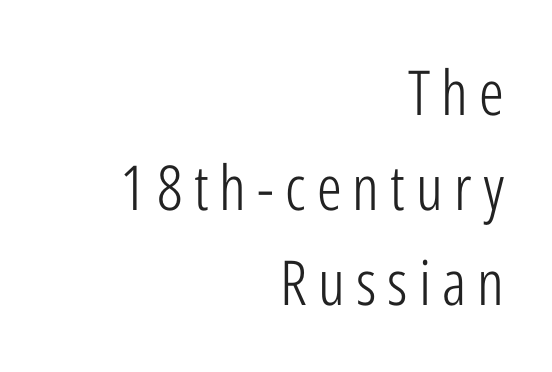
The image shows 62 px light, condensed sans-serif type, upright; set right-aligned, normal line spacing (1.53x), not underlined; low stroke contrast and a medium x-height.
